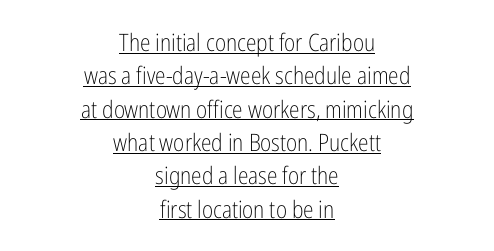
Q: Is the text bold? A: No.
Q: Is the text italic (slanted)? A: No, it is upright.
Q: Is the text underlined? A: Yes.
Q: How is the paragraph aligned? A: Centered.
Q: Is the spacing between letters normal or unusually wide? A: Normal.
Q: Is the spacing between lines tight, normal or loose? A: Normal.
